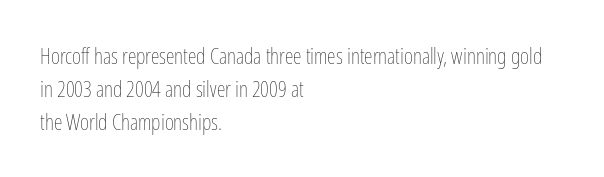
Descender tails drop into unmarked territory. Vertically, the passage feels balanced, rows spaced as you'd expect. The typesetter chose a ragged-right arrangement here. The typography opts for an upright posture over an oblique one. The rendering keeps characters at their native spacing. Stroke mass is kept to a normal reading level or below.
